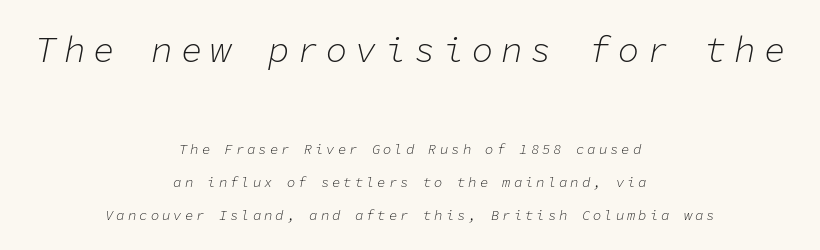
The image shows 36 px light type, italic (leaning right), monospaced; set centered, loose line spacing (2.36x), unusually wide letter spacing (+0.21 em), not underlined; the first (top) block is 2.57x larger; low stroke contrast and a medium x-height.
